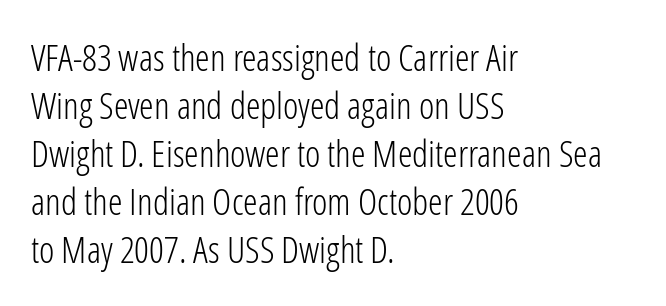
{"serif": "no", "italic": "no", "bold": "no", "weight": "light", "width": "condensed", "stroke_contrast": "low", "x_height": "medium", "monospaced": "no", "underline": "no", "align": "left", "line_spacing": "normal", "line_spacing_ratio": 1.3, "letter_spacing": "normal", "letter_spacing_em": 0.0, "glyph_px": 37}
